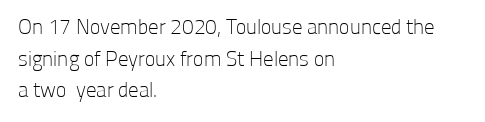
The image shows 21 px text type, upright; set left-aligned, normal line spacing (1.51x), normal letter spacing, not underlined.
